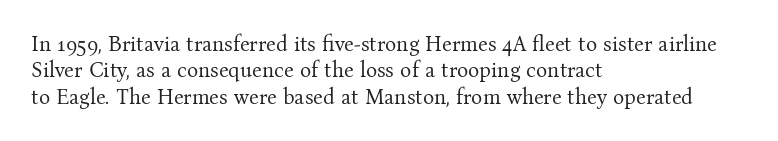
Q: Is the text bold? A: No.
Q: Is the text italic (slanted)? A: No, it is upright.
Q: Is the text underlined? A: No.
Q: How is the paragraph aligned? A: Left-aligned.
Q: Is the spacing between letters normal or unusually wide? A: Normal.
Q: Is the spacing between lines tight, normal or loose? A: Normal.
